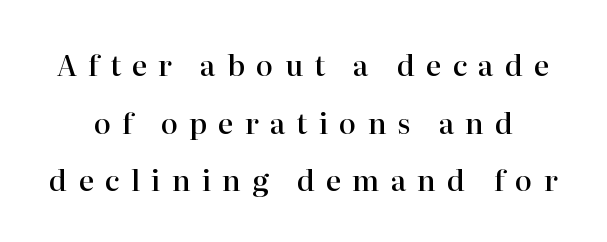
The image shows 29 px semibold serif type, upright; set loose line spacing (1.99x), unusually wide letter spacing (+0.38 em), not underlined; high stroke contrast and a medium x-height.
